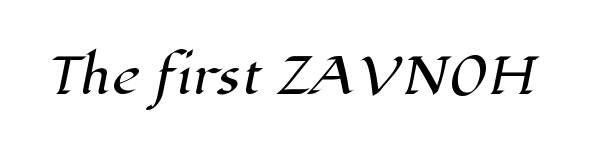
{"serif": "yes", "width": "normal", "stroke_contrast": "high", "x_height": "medium", "monospaced": "no", "underline": "no", "letter_spacing": "normal", "letter_spacing_em": 0.0, "glyph_px": 48}
